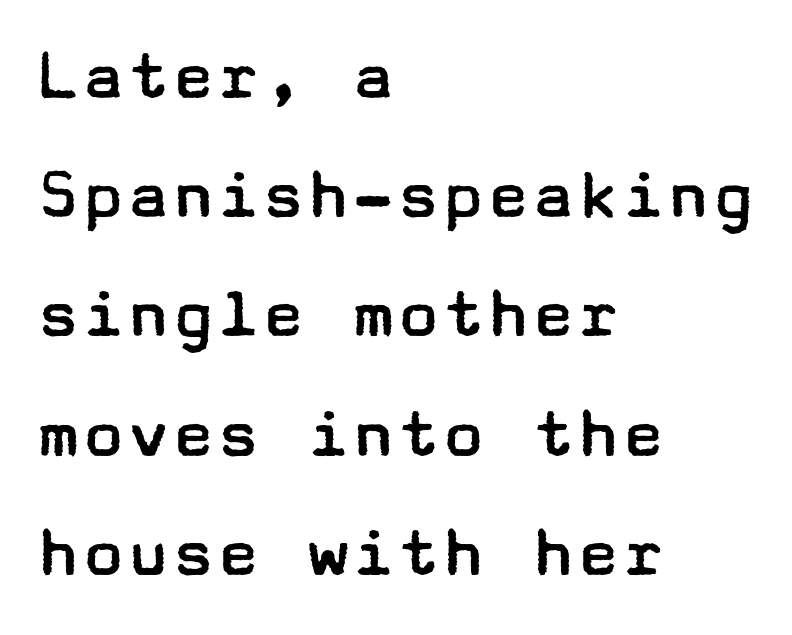
{"serif": "no", "italic": "no", "bold": "no", "weight": "regular", "width": "wide", "stroke_contrast": "low", "x_height": "medium", "underline": "no", "align": "left", "line_spacing": "normal", "line_spacing_ratio": 1.59, "letter_spacing": "normal", "letter_spacing_em": 0.0, "glyph_px": 75}
